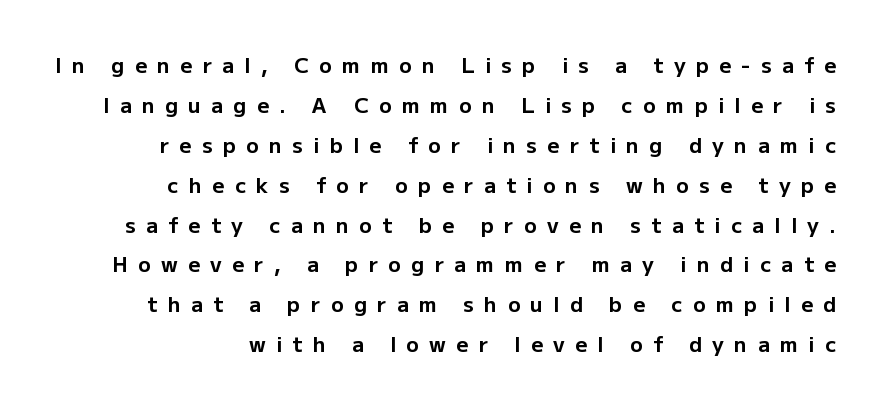
Q: Is the text bold? A: Yes.
Q: Is the text italic (slanted)? A: No, it is upright.
Q: Is the text underlined? A: No.
Q: How is the paragraph aligned? A: Right-aligned.
Q: Is the spacing between letters normal or unusually wide? A: Unusually wide.
Q: Is the spacing between lines tight, normal or loose? A: Loose.
